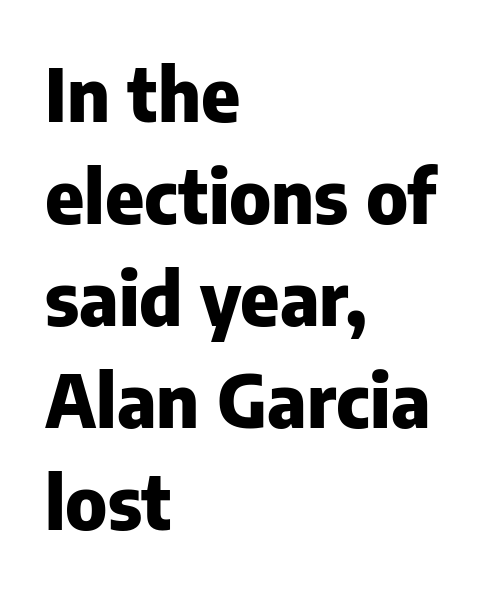
The image shows 74 px heavy sans-serif type, upright; set left-aligned, normal line spacing (1.38x), normal letter spacing, not underlined; low stroke contrast and a medium x-height.
